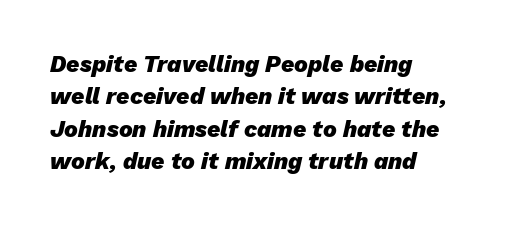
Q: Is the text bold? A: Yes.
Q: Is the text italic (slanted)? A: Yes, it leans right by about 13 degrees.
Q: Is the text underlined? A: No.
Q: How is the paragraph aligned? A: Left-aligned.
Q: Is the spacing between letters normal or unusually wide? A: Normal.
Q: Is the spacing between lines tight, normal or loose? A: Normal.
